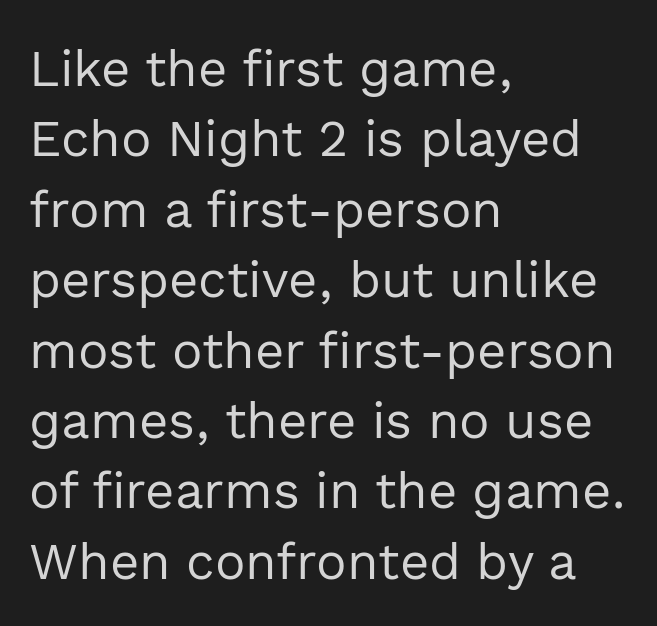
Q: Is the text bold? A: No.
Q: Is the text italic (slanted)? A: No, it is upright.
Q: Is the typeface a serif or a sans-serif typeface? A: Sans-serif.
Q: Is the text underlined? A: No.
Q: How is the paragraph aligned? A: Left-aligned.
Q: Is the spacing between letters normal or unusually wide? A: Normal.
Q: Is the spacing between lines tight, normal or loose? A: Normal.
Q: Width (condensed, normal, or wide)? A: Normal.
Q: x-height? A: Medium.
Q: Monospaced? A: No.
